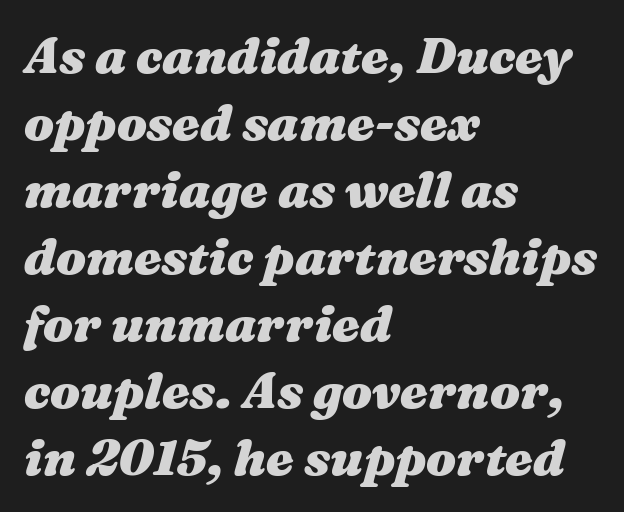
Honestly, the letter spacing is just normal — you wouldn't notice it. Compared with an ordinary text face, these strokes are far heavier — a full bold. The axis of the letterforms is tilted away from vertical. The paragraph shown leans on its left margin.
